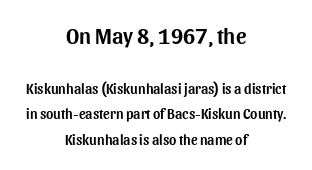
{"italic": "no", "underline": "no", "align": "center", "line_spacing_ratio": 1.83, "letter_spacing": "normal", "letter_spacing_em": 0.0, "larger_block": "first", "size_ratio": 1.57, "glyph_px": 22}
